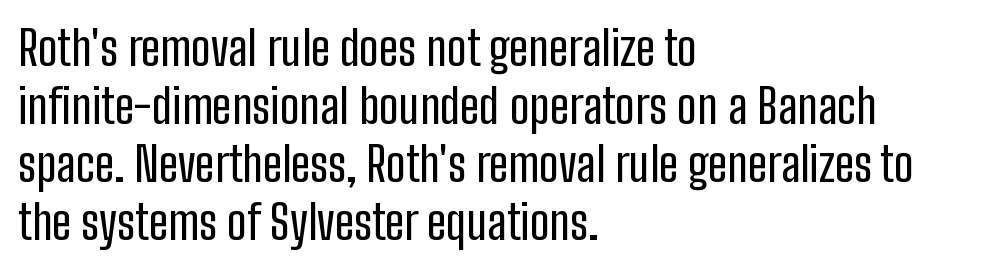
The image shows 48 px condensed sans-serif type, upright; set left-aligned, line spacing 1.21x, normal letter spacing, not underlined; low stroke contrast and a medium x-height.
